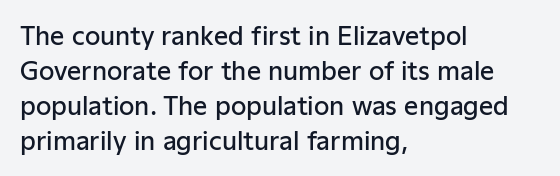
Q: Is the text bold? A: Semi-bold.
Q: Is the text italic (slanted)? A: No, it is upright.
Q: Is the text underlined? A: No.
Q: How is the paragraph aligned? A: Left-aligned.
Q: Is the spacing between letters normal or unusually wide? A: Normal.
Q: Is the spacing between lines tight, normal or loose? A: Normal.
